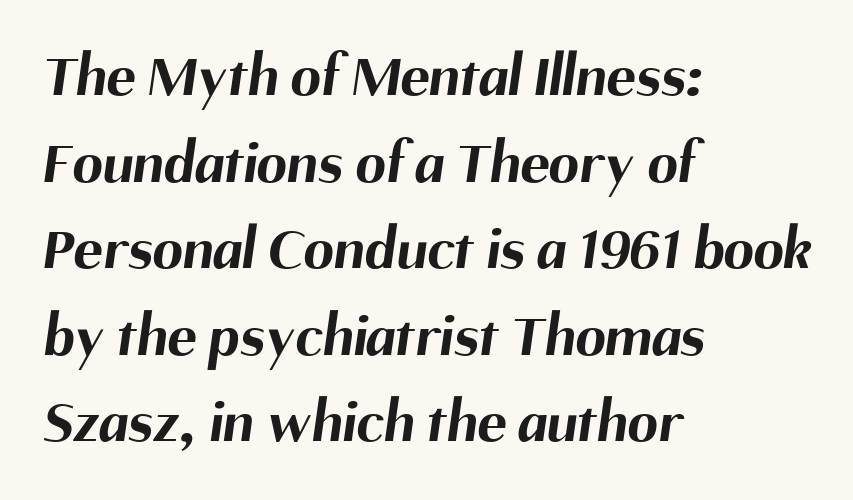
Q: Is the text bold? A: Yes.
Q: Is the typeface a serif or a sans-serif typeface? A: Sans-serif.
Q: Is the text underlined? A: No.
Q: How is the paragraph aligned? A: Left-aligned.
Q: Is the spacing between letters normal or unusually wide? A: Normal.
Q: Is the spacing between lines tight, normal or loose? A: Normal.
Q: Width (condensed, normal, or wide)? A: Normal.
Q: Stroke contrast? A: Medium.
Q: x-height? A: Medium.
Q: Monospaced? A: No.
